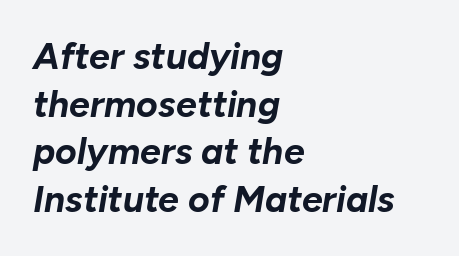
Emphasis by weight is at full strength: bold. Whoever set this chose a conventional vertical rhythm. When letters slant like this, we call the style italic. Clear beneath every line of the passage. No extra tracking has been applied to these lines.
